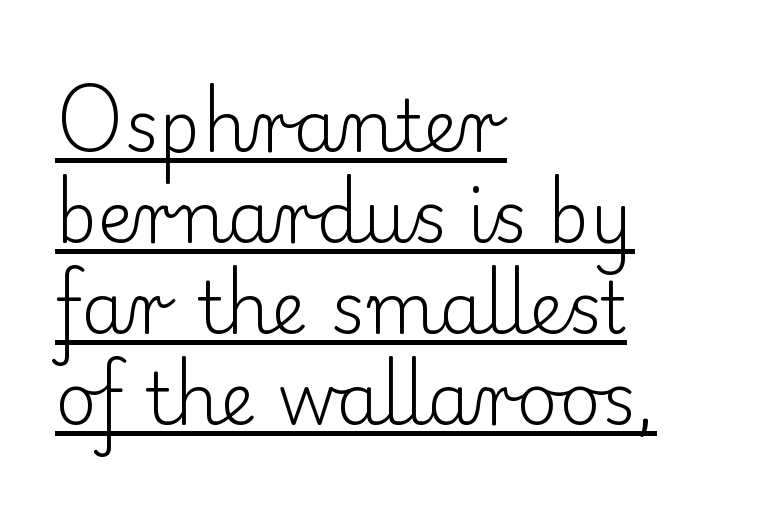
{"italic": "no", "bold": "no", "weight": "light", "width": "normal", "stroke_contrast": "low", "x_height": "small", "monospaced": "no", "underline": "yes", "align": "left", "line_spacing": "normal", "line_spacing_ratio": 1.28, "letter_spacing": "normal", "letter_spacing_em": 0.0, "glyph_px": 71}
